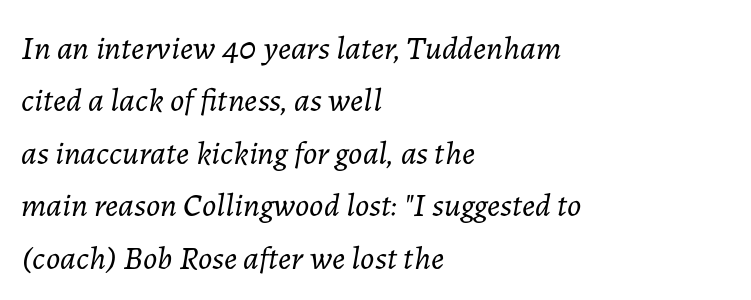
Q: Is the text bold? A: No.
Q: Is the text italic (slanted)? A: Yes, it leans right by about 7 degrees.
Q: Is the text underlined? A: No.
Q: How is the paragraph aligned? A: Left-aligned.
Q: Is the spacing between letters normal or unusually wide? A: Normal.
Q: Is the spacing between lines tight, normal or loose? A: Normal.
Q: Width (condensed, normal, or wide)? A: Normal.
Q: Stroke contrast? A: Low.
Q: x-height? A: Medium.
Q: Monospaced? A: No.
